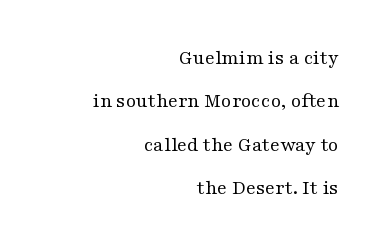
This sample uses an upright cut, with every glyph sitting square on the baseline. You could call the tracking neutral — neither tight nor loose. Line ends are locked; line starts wander. These lines stand farther apart than default settings would place them. Nobody drew a line under any word here. These glyphs show unthickened strokes, regular width or finer.
